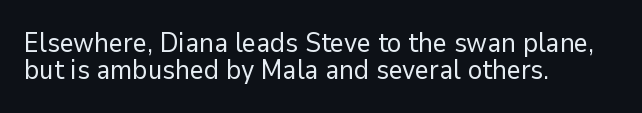
Tracking here is standard; glyphs follow each other at the usual distance. Does the copy run flush right? No — it runs flush left. In terms of posture, this sample is upright. Summary of vertical rhythm: compact, with narrow interline spacing. The weight tops out at a normal text grade. The foot of each line stays bare and open.
